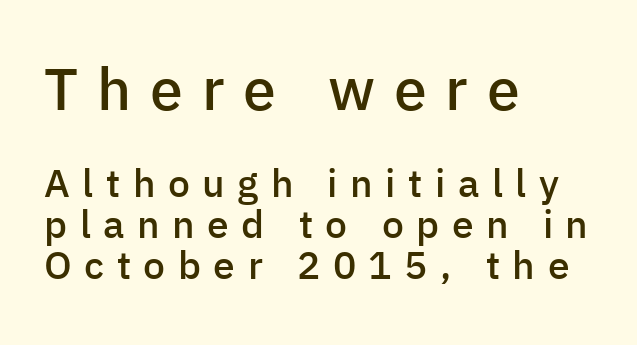
The image shows 59 px semibold sans-serif type, upright; set left-aligned, tight line spacing (1.05x), unusually wide letter spacing (+0.32 em), not underlined; the first (top) block is 1.51x larger; low stroke contrast and a medium x-height.
